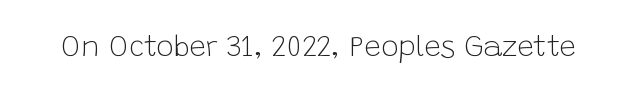
Q: Is the text bold? A: No.
Q: Is the text italic (slanted)? A: No, it is upright.
Q: Is the typeface a serif or a sans-serif typeface? A: Sans-serif.
Q: Is the text underlined? A: No.
Q: Is the spacing between letters normal or unusually wide? A: Normal.
Q: Width (condensed, normal, or wide)? A: Normal.
Q: Stroke contrast? A: Low.
Q: x-height? A: Large.
Q: Monospaced? A: No.
